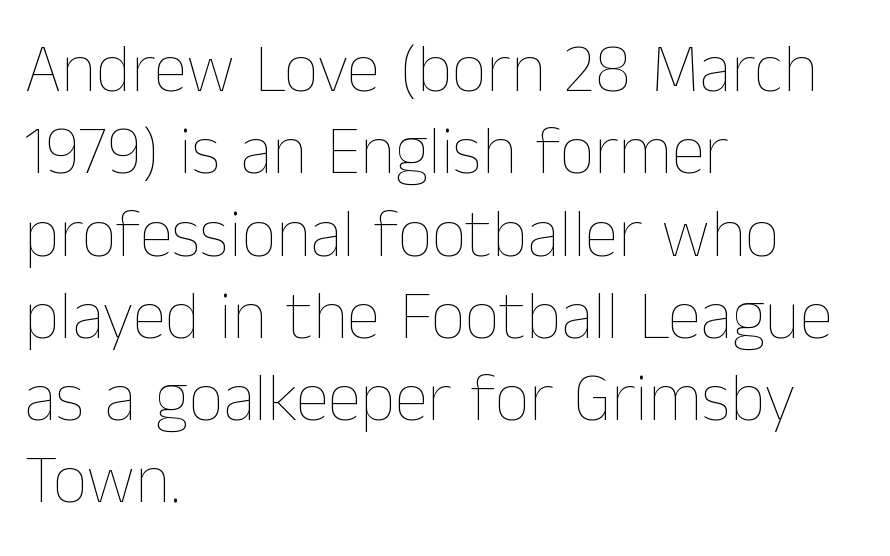
{"italic": "no", "bold": "no", "weight": "thin", "width": "normal", "stroke_contrast": "low", "x_height": "medium", "monospaced": "no", "underline": "no", "align": "left", "line_spacing_ratio": 1.21, "letter_spacing": "normal", "letter_spacing_em": 0.0, "glyph_px": 68}
